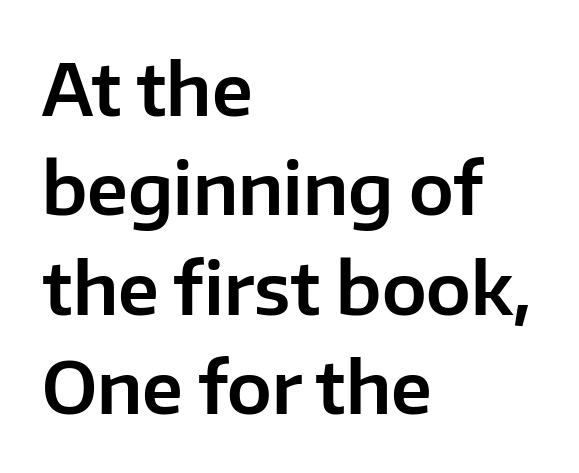
How are the letters spaced? Ordinarily, with no added tracking. These lines stack with their left ends in a neat column. Rendered with straight, roman letterforms. Underline: absent.
